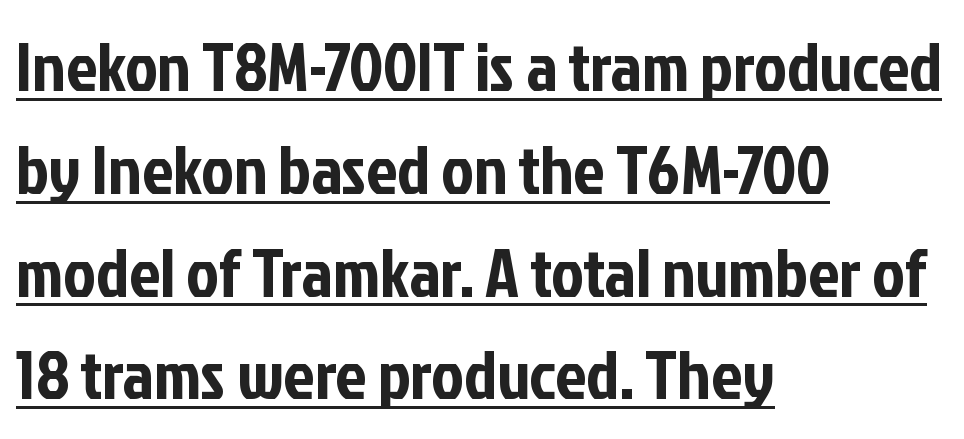
This is roman type, the default non-slanted kind. Short note: letters normally spaced. A typesetter would call this proportional, since set widths differ per character. Examine the stroke ends and you'll find no serifs. Short and long lines alike share a common starting point at left.
